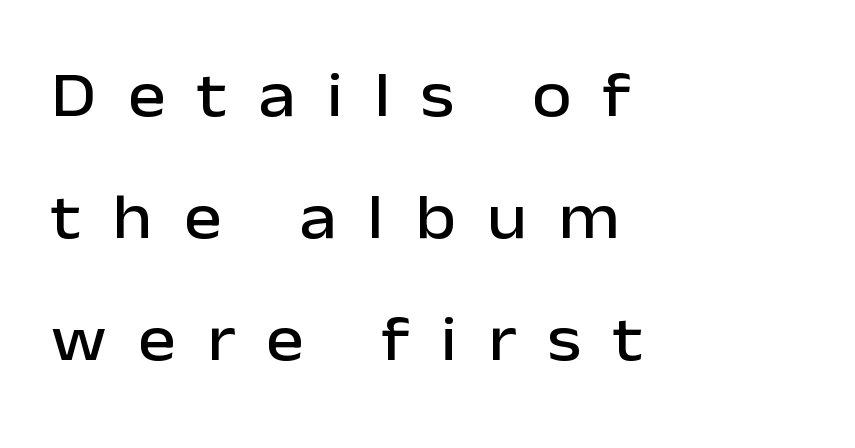
This sample uses a sans-serif face. Every stem runs plumb, perpendicular to the baseline. The lines in this sample share a left origin and differ only in where they stop. Type without underlining. The passage shown stacks its lines with a broad gap.
